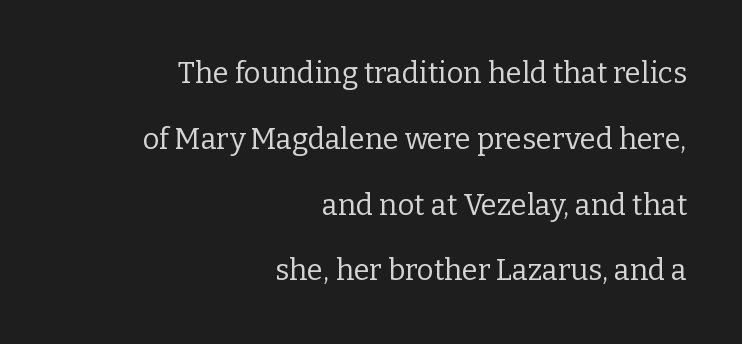
{"serif": "yes", "italic": "no", "bold": "no", "weight": "regular", "width": "normal", "stroke_contrast": "low", "x_height": "medium", "monospaced": "no", "underline": "no", "align": "right", "line_spacing": "loose", "line_spacing_ratio": 2.27, "letter_spacing": "normal", "letter_spacing_em": 0.0, "glyph_px": 29}
